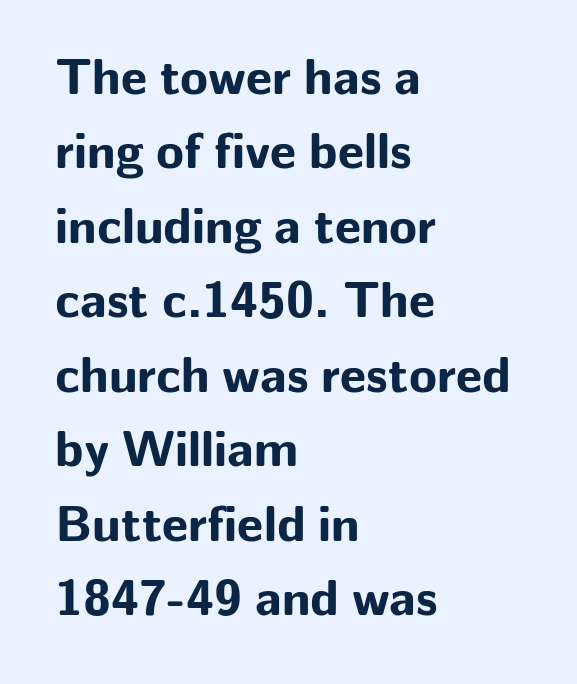
{"serif": "no", "italic": "no", "bold": "yes", "weight": "bold", "width": "normal", "stroke_contrast": "low", "x_height": "medium", "monospaced": "no", "underline": "no", "align": "left", "line_spacing": "normal", "line_spacing_ratio": 1.46, "letter_spacing": "normal", "letter_spacing_em": 0.0, "glyph_px": 51}
